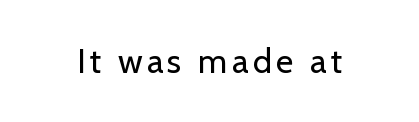
Heaviness? Minimal to ordinary, like unemphasized prose. Is this a sans? Yes — the strokes have no serifs. Descenders hang freely into open space. It's the straight-up-and-down kind of type.
